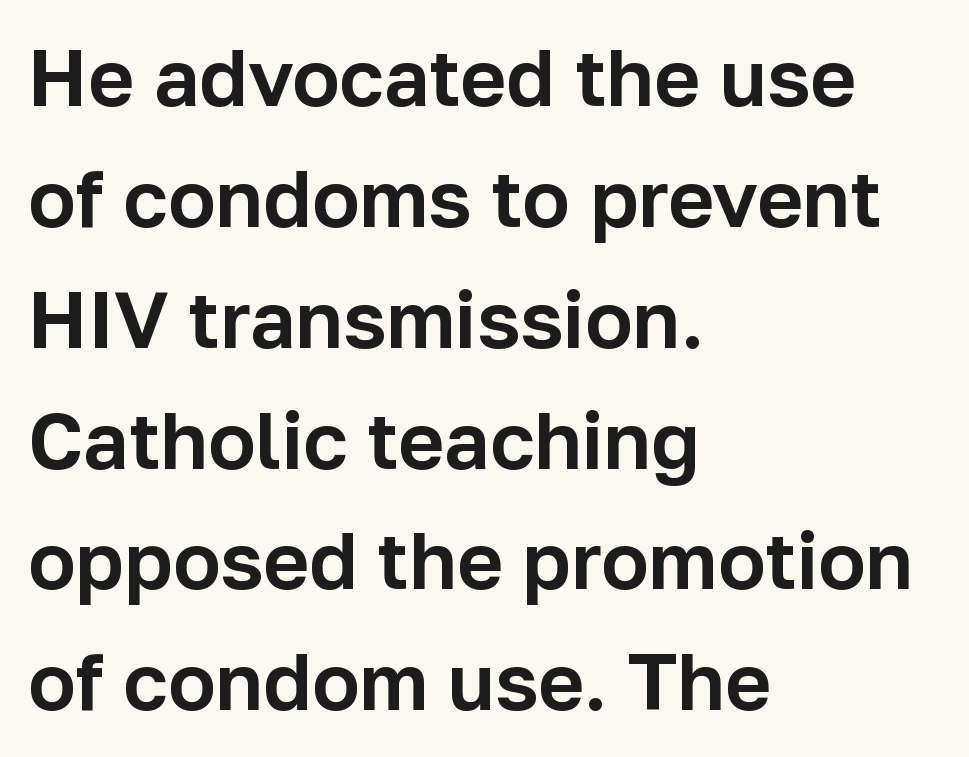
Q: Is the text italic (slanted)? A: No, it is upright.
Q: Is the typeface a serif or a sans-serif typeface? A: Sans-serif.
Q: Is the text underlined? A: No.
Q: How is the paragraph aligned? A: Left-aligned.
Q: Is the spacing between letters normal or unusually wide? A: Normal.
Q: Is the spacing between lines tight, normal or loose? A: Normal.
Q: Width (condensed, normal, or wide)? A: Normal.
Q: Stroke contrast? A: Low.
Q: x-height? A: Medium.
Q: Monospaced? A: No.
